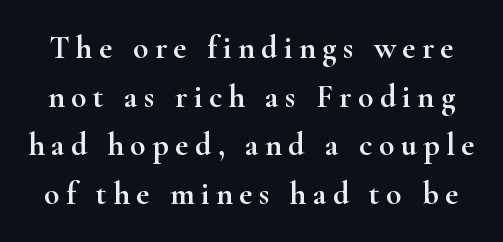
{"serif": "yes", "italic": "no", "width": "wide", "stroke_contrast": "high", "x_height": "small", "monospaced": "no", "underline": "no", "line_spacing": "normal", "line_spacing_ratio": 1.52, "letter_spacing": "wide", "letter_spacing_em": 0.2, "glyph_px": 32}
